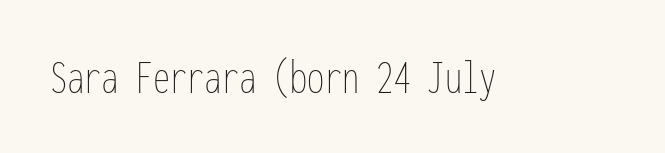
{"italic": "no", "bold": "no", "weight": "thin", "width": "condensed", "stroke_contrast": "low", "x_height": "medium", "monospaced": "yes", "underline": "no", "letter_spacing": "normal", "letter_spacing_em": 0.0, "glyph_px": 49}
